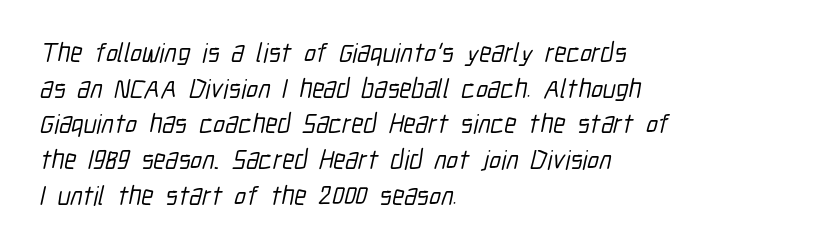
Short note: letters normally spaced. If you drew a ruler down the left edge, every line would touch it. The area under the type is left untouched. Reading down the column, the eye jumps a familiar distance to each next line.
